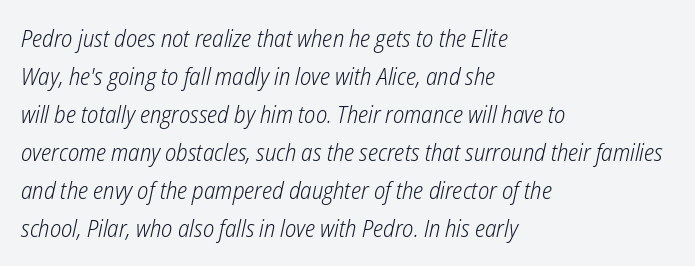
Q: Is the text bold? A: No.
Q: Is the text italic (slanted)? A: Yes, it leans right by about 12 degrees.
Q: Is the text underlined? A: No.
Q: How is the paragraph aligned? A: Left-aligned.
Q: Is the spacing between letters normal or unusually wide? A: Normal.
Q: Is the spacing between lines tight, normal or loose? A: Normal.
